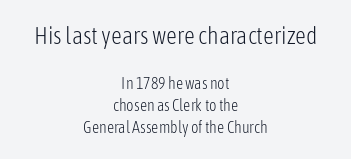
The image shows 24 px text type, upright; set centered, normal line spacing (1.39x), normal letter spacing, not underlined; the first (top) block is 1.5x larger.
